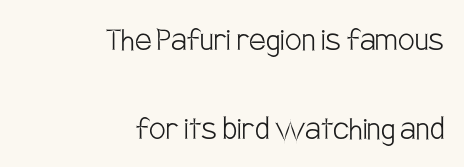
{"serif": "no", "italic": "no", "bold": "no", "weight": "light", "width": "condensed", "stroke_contrast": "low", "x_height": "large", "monospaced": "no", "underline": "no", "align": "right", "line_spacing": "loose", "line_spacing_ratio": 2.4, "letter_spacing": "normal", "letter_spacing_em": 0.0, "glyph_px": 37}
